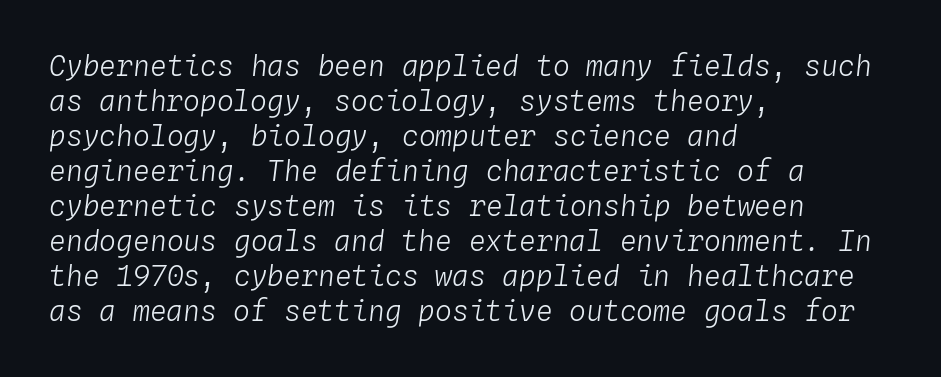
Line starts are locked; line ends wander. The passage shown is not underscored anywhere. This sample has the even, mechanical cadence of fixed-width lettering. The face used here has a pronounced slope to its letters. Quick note: interline space is typical.
